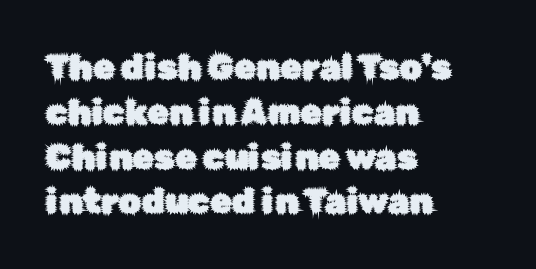
{"serif": "no", "italic": "no", "width": "normal", "stroke_contrast": "low", "x_height": "medium", "monospaced": "no", "underline": "no", "align": "left", "line_spacing": "normal", "line_spacing_ratio": 1.28, "letter_spacing": "normal", "letter_spacing_em": 0.0, "glyph_px": 35}
